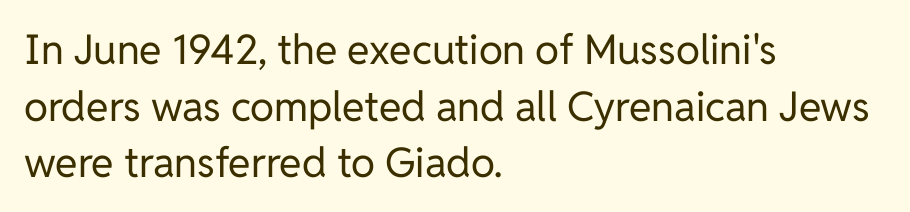
The image shows 41 px regular-weight sans-serif type, upright; set left-aligned, normal line spacing (1.38x), normal letter spacing, not underlined; low stroke contrast and a medium x-height.
